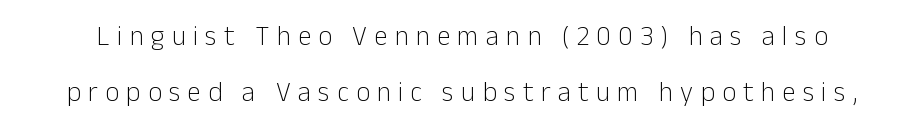
The image shows 27 px text type, upright; set loose line spacing (2.07x), unusually wide letter spacing (+0.27 em), not underlined.
